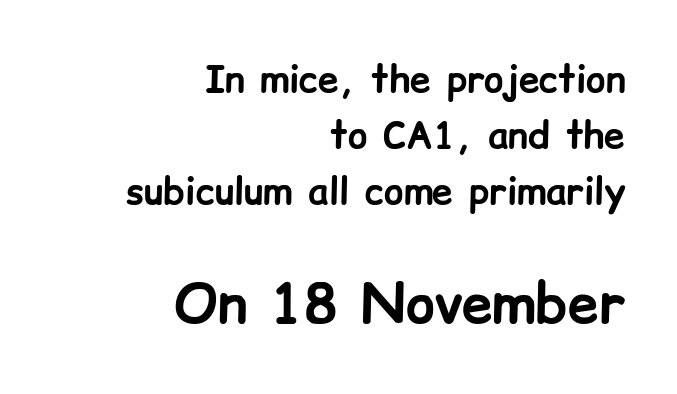
Q: Is the text bold? A: Yes.
Q: Is the text italic (slanted)? A: No, it is upright.
Q: Is the typeface a serif or a sans-serif typeface? A: Sans-serif.
Q: Is the text underlined? A: No.
Q: How is the paragraph aligned? A: Right-aligned.
Q: Is the spacing between letters normal or unusually wide? A: Normal.
Q: Is the spacing between lines tight, normal or loose? A: Normal.
Q: Which block of text is set in a larger size, the first (top) or the second (bottom)? A: The second (bottom) one.
Q: Width (condensed, normal, or wide)? A: Normal.
Q: Stroke contrast? A: Low.
Q: x-height? A: Medium.
Q: Monospaced? A: No.
